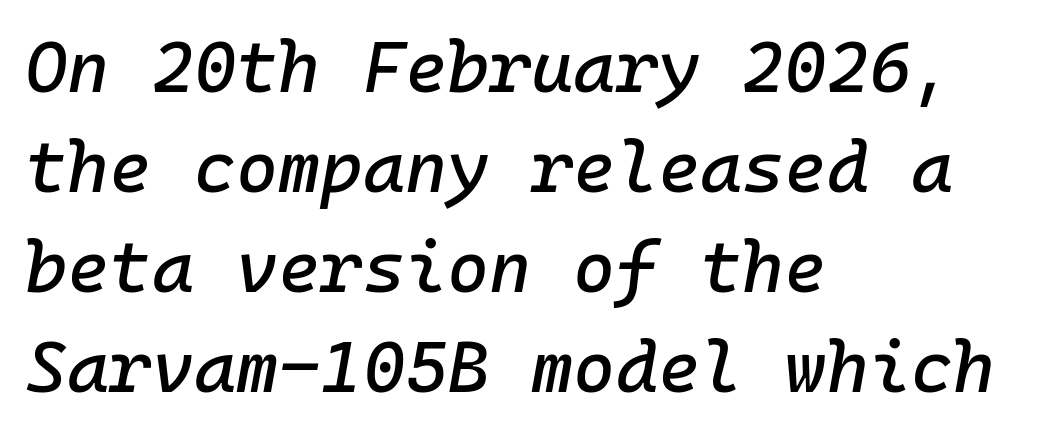
The image shows 72 px text type, italic (leaning right), monospaced; set left-aligned, normal line spacing (1.39x), normal letter spacing, not underlined; low stroke contrast and a medium x-height.
